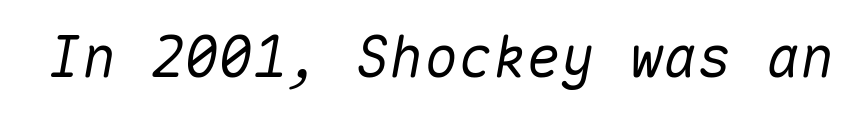
{"italic": "yes", "lean": "right", "slant_degrees": 10, "width": "normal", "stroke_contrast": "medium", "x_height": "medium", "monospaced": "yes", "underline": "no", "letter_spacing": "normal", "letter_spacing_em": 0.0, "glyph_px": 57}
